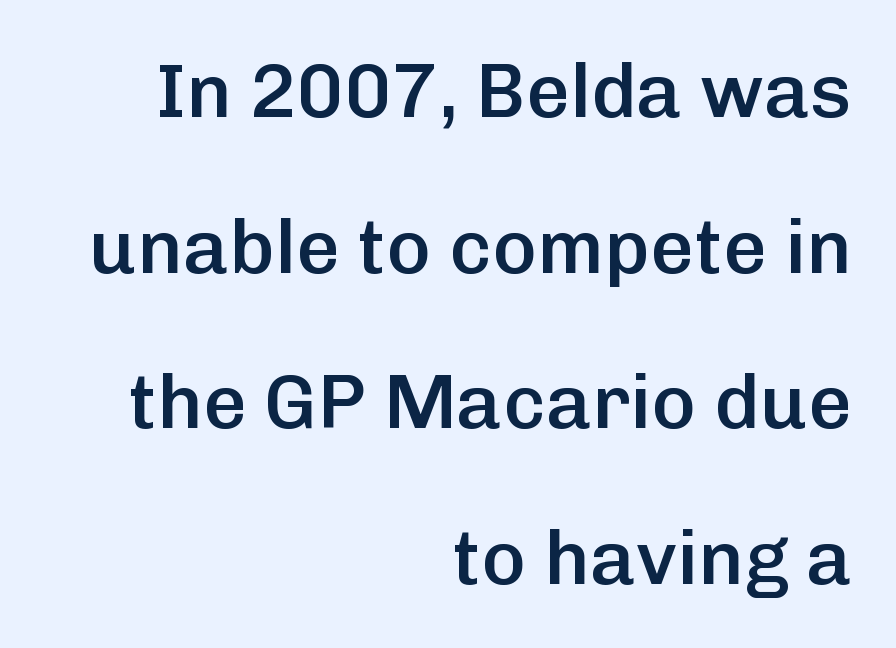
The letters advance in unequal steps, a hallmark of proportional type. This rendering features lettering with no underline. Type style note: lacks serifs. Spacing between characters is what you'd get straight out of the box.
